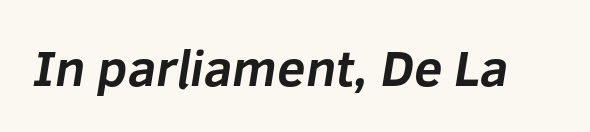
{"serif": "no", "bold": "yes", "weight": "bold", "width": "normal", "stroke_contrast": "low", "x_height": "medium", "monospaced": "no", "underline": "no", "letter_spacing": "normal", "letter_spacing_em": 0.0, "glyph_px": 51}
